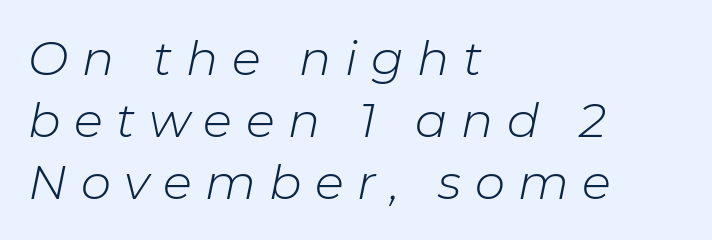
Underline: absent. This sample has the flowing, uneven cadence of proportional lettering. The compositor pushed each line to the left boundary. In terms of posture, this sample is oblique.
